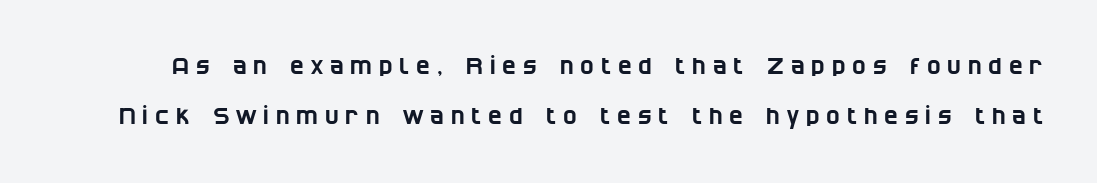
Q: Is the text underlined? A: No.
Q: Is the spacing between letters normal or unusually wide? A: Unusually wide.
Q: Is the spacing between lines tight, normal or loose? A: Loose.
